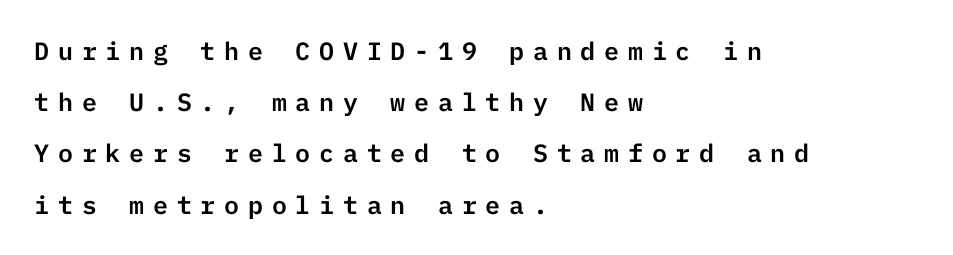
Q: Is the text italic (slanted)? A: No, it is upright.
Q: Is the text underlined? A: No.
Q: How is the paragraph aligned? A: Left-aligned.
Q: Is the spacing between letters normal or unusually wide? A: Unusually wide.
Q: Is the spacing between lines tight, normal or loose? A: Loose.
